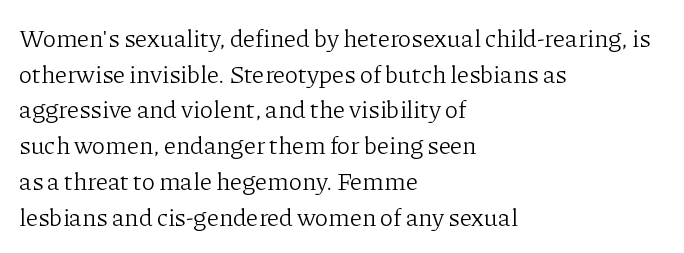
The image shows 25 px text type, upright; set left-aligned, normal line spacing (1.43x), normal letter spacing, not underlined.
